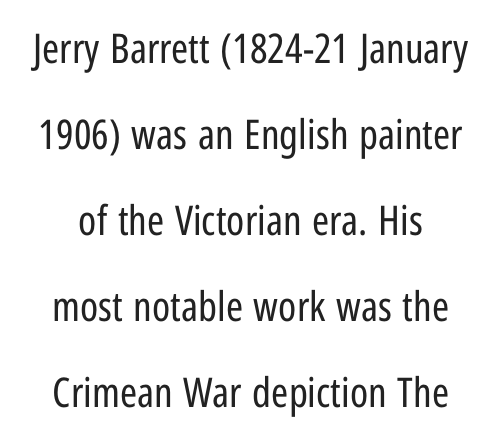
{"serif": "no", "italic": "no", "bold": "no", "weight": "regular", "width": "condensed", "stroke_contrast": "low", "x_height": "medium", "monospaced": "no", "underline": "no", "line_spacing": "loose", "line_spacing_ratio": 2.1, "letter_spacing": "normal", "letter_spacing_em": 0.0, "glyph_px": 41}
